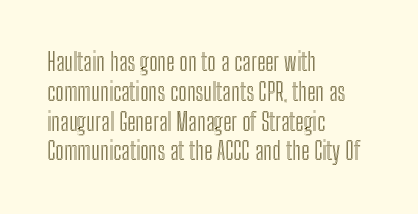
Q: Is the text italic (slanted)? A: No, it is upright.
Q: Is the text underlined? A: No.
Q: How is the paragraph aligned? A: Left-aligned.
Q: Is the spacing between letters normal or unusually wide? A: Normal.
